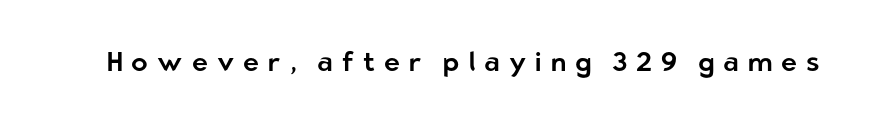
Q: Is the text italic (slanted)? A: No, it is upright.
Q: Is the text underlined? A: No.
Q: Is the spacing between letters normal or unusually wide? A: Unusually wide.
